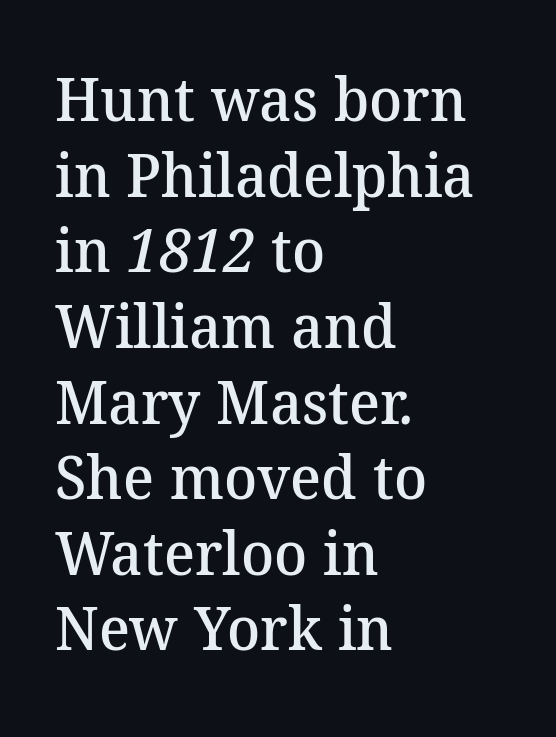
{"serif": "yes", "bold": "semi", "weight": "semibold", "width": "normal", "stroke_contrast": "medium", "x_height": "medium", "monospaced": "no", "underline": "no", "align": "left", "line_spacing_ratio": 1.24, "letter_spacing": "normal", "letter_spacing_em": 0.0, "glyph_px": 61}
